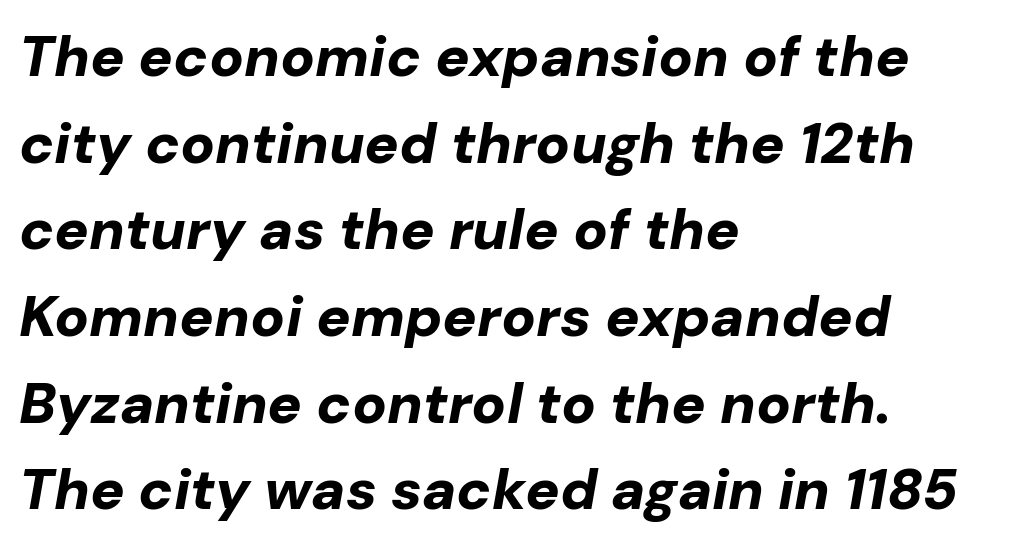
{"italic": "yes", "lean": "right", "slant_degrees": 10, "bold": "yes", "weight": "bold", "width": "normal", "stroke_contrast": "low", "x_height": "medium", "monospaced": "no", "underline": "no", "align": "left", "line_spacing": "normal", "line_spacing_ratio": 1.52, "letter_spacing": "normal", "letter_spacing_em": 0.0, "glyph_px": 57}
